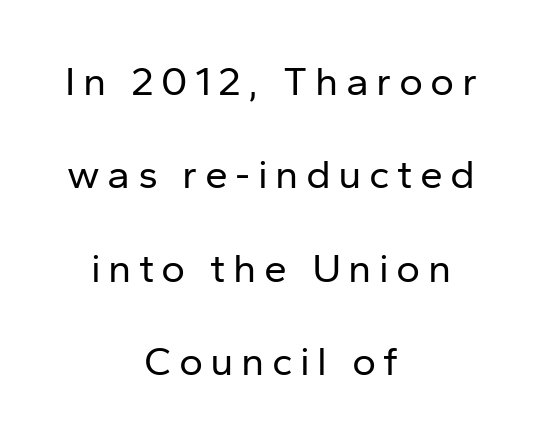
{"serif": "no", "italic": "no", "bold": "no", "weight": "regular", "width": "normal", "stroke_contrast": "low", "x_height": "medium", "monospaced": "no", "underline": "no", "align": "center", "line_spacing": "loose", "line_spacing_ratio": 2.28, "glyph_px": 41}
